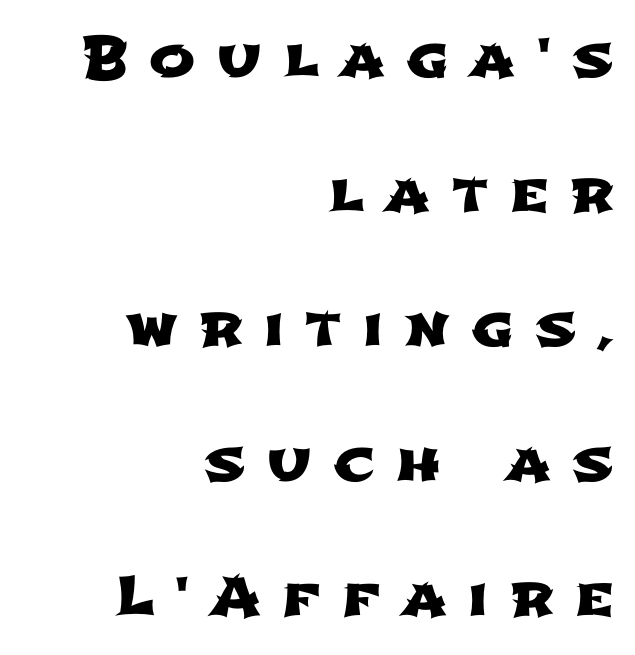
The image shows 55 px wide sans-serif type; set right-aligned, loose line spacing (2.45x), unusually wide letter spacing (+0.39 em), not underlined; low stroke contrast and a medium x-height.
